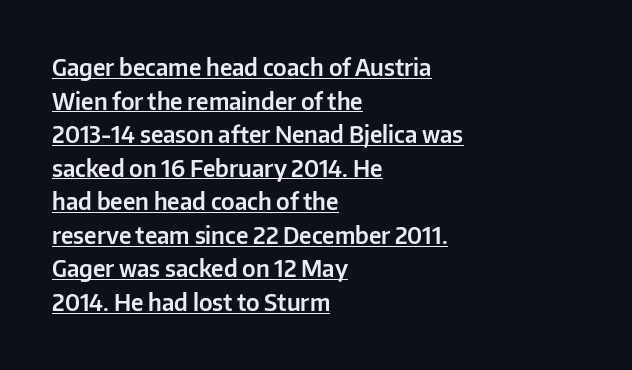
The image shows 23 px text type, upright; set left-aligned, normal line spacing (1.46x), normal letter spacing, underlined.
